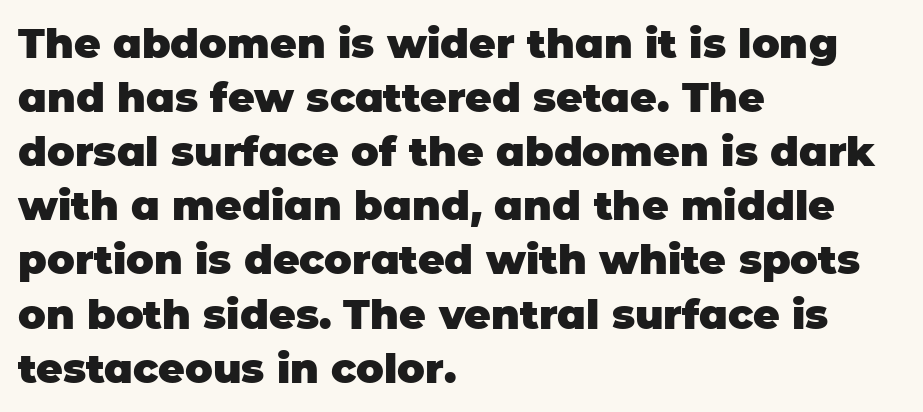
{"serif": "no", "italic": "no", "bold": "yes", "weight": "heavy", "width": "normal", "stroke_contrast": "low", "x_height": "large", "monospaced": "no", "underline": "no", "align": "left", "line_spacing": "normal", "line_spacing_ratio": 1.32, "letter_spacing": "normal", "letter_spacing_em": 0.0, "glyph_px": 41}
